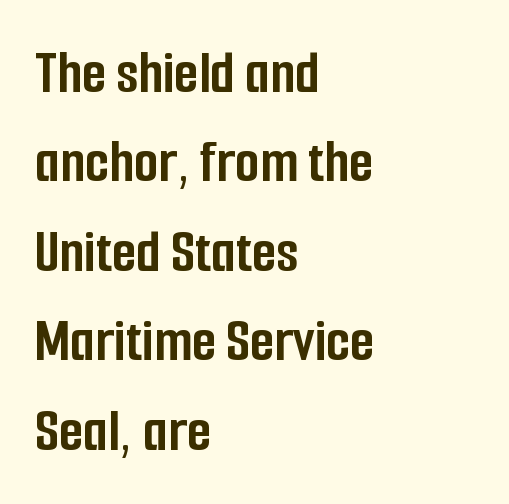
Q: Is the text bold? A: Yes.
Q: Is the text italic (slanted)? A: No, it is upright.
Q: Is the typeface a serif or a sans-serif typeface? A: Sans-serif.
Q: Is the text underlined? A: No.
Q: How is the paragraph aligned? A: Left-aligned.
Q: Is the spacing between letters normal or unusually wide? A: Normal.
Q: Is the spacing between lines tight, normal or loose? A: Normal.
Q: Width (condensed, normal, or wide)? A: Condensed.
Q: Stroke contrast? A: Low.
Q: x-height? A: Medium.
Q: Monospaced? A: No.
